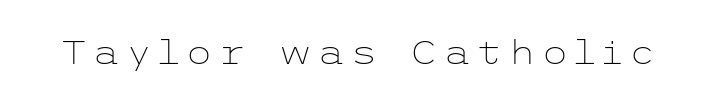
Tall strokes in this sample are plumb rather than angled. The typeface chosen for these lines omits serifs. Beneath every word, the page is bare. Heaviness? Minimal to ordinary, like unemphasized prose.
